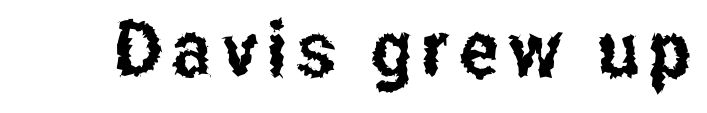
{"serif": "no", "italic": "no", "width": "condensed", "stroke_contrast": "low", "x_height": "medium", "monospaced": "no", "underline": "no", "glyph_px": 78}
